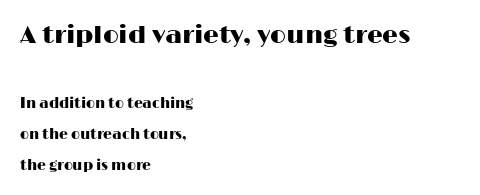
{"italic": "no", "underline": "no", "align": "left", "line_spacing": "loose", "line_spacing_ratio": 2.2, "letter_spacing": "normal", "letter_spacing_em": 0.0, "larger_block": "first", "size_ratio": 1.79, "glyph_px": 25}
